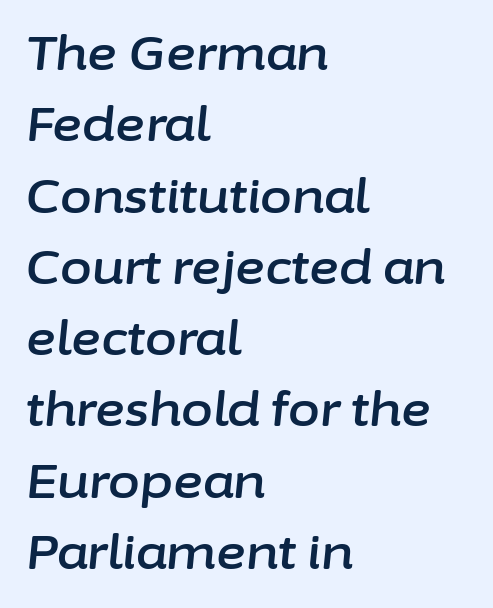
Q: Is the text italic (slanted)? A: Yes, it leans right by about 6 degrees.
Q: Is the text underlined? A: No.
Q: How is the paragraph aligned? A: Left-aligned.
Q: Is the spacing between letters normal or unusually wide? A: Normal.
Q: Is the spacing between lines tight, normal or loose? A: Normal.
Q: Width (condensed, normal, or wide)? A: Normal.
Q: Stroke contrast? A: Low.
Q: x-height? A: Medium.
Q: Monospaced? A: No.
